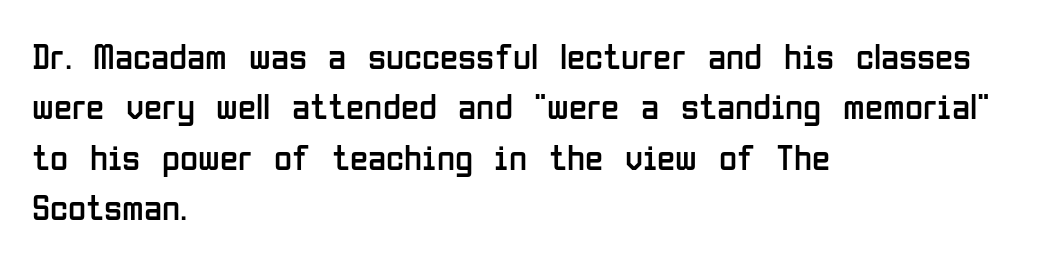
The image shows 37 px regular-weight, condensed sans-serif type, upright; set left-aligned, normal line spacing (1.36x), normal letter spacing, not underlined; low stroke contrast and a medium x-height.
